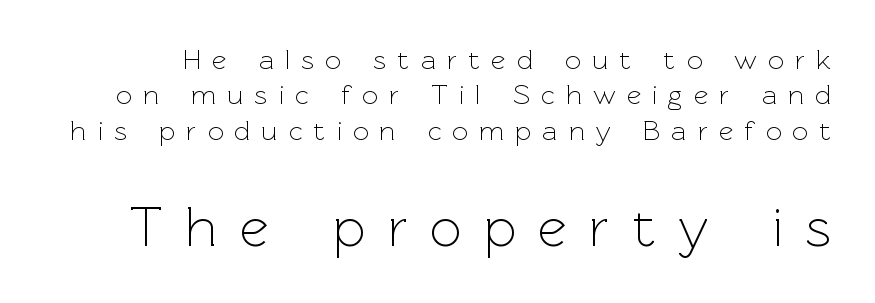
The image shows 56 px light sans-serif type, upright; set normal line spacing (1.26x), unusually wide letter spacing (+0.4 em), not underlined; the second (bottom) block is 2.0x larger; a medium x-height.
